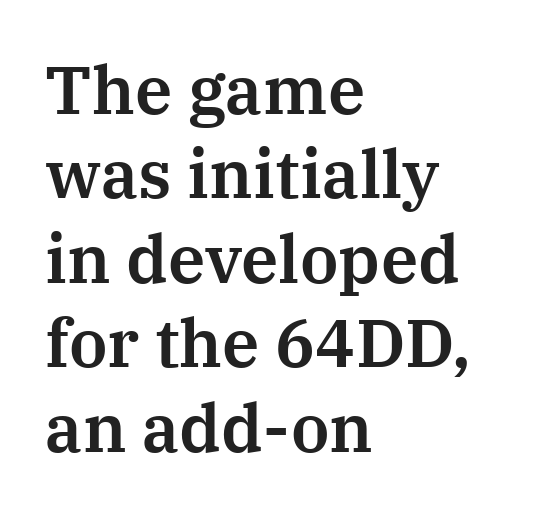
Glyph-to-glyph distance matches everyday printed text. Is there much room between lines? A standard amount, neither cramped nor airy. In CSS terms this would be text-align: left. You could not count columns in this text — the font is proportionally spaced. Rendered with straight, roman letterforms.
